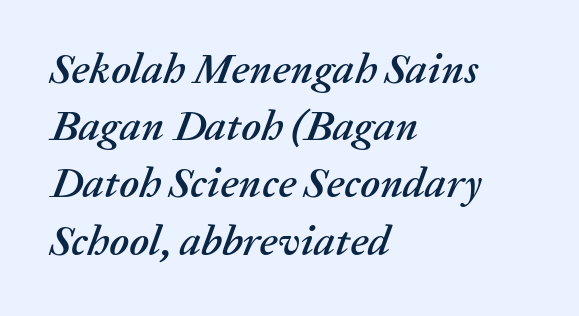
The image shows 43 px text type, italic (leaning right); set left-aligned, normal line spacing (1.33x), normal letter spacing, not underlined; medium stroke contrast and a medium x-height.
